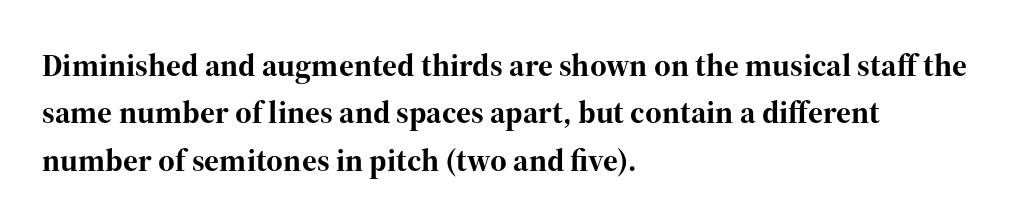
Q: Is the text bold? A: Yes.
Q: Is the text italic (slanted)? A: No, it is upright.
Q: Is the typeface a serif or a sans-serif typeface? A: Serif.
Q: Is the text underlined? A: No.
Q: How is the paragraph aligned? A: Left-aligned.
Q: Is the spacing between letters normal or unusually wide? A: Normal.
Q: Is the spacing between lines tight, normal or loose? A: Normal.
Q: Width (condensed, normal, or wide)? A: Normal.
Q: Stroke contrast? A: High.
Q: x-height? A: Medium.
Q: Monospaced? A: No.
